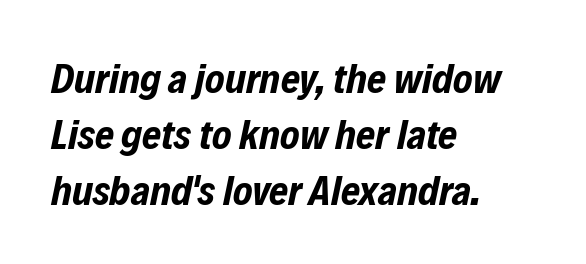
Q: Is the text bold? A: Yes.
Q: Is the text italic (slanted)? A: Yes, it leans right by about 12 degrees.
Q: Is the text underlined? A: No.
Q: How is the paragraph aligned? A: Left-aligned.
Q: Is the spacing between letters normal or unusually wide? A: Normal.
Q: Is the spacing between lines tight, normal or loose? A: Normal.
Q: Width (condensed, normal, or wide)? A: Condensed.
Q: Stroke contrast? A: Low.
Q: x-height? A: Medium.
Q: Monospaced? A: No.
